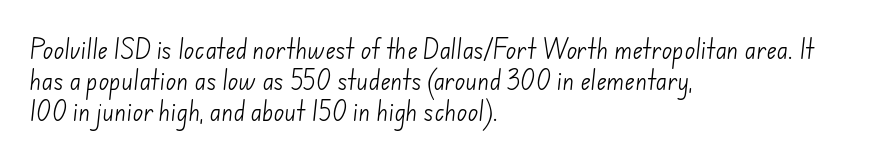
No word sits above an underline. Words appear dense and cohesive because spacing is normal. The ragged edge is on the right, which tells us the setting is flush left. If you measured baseline to baseline, you'd find a middling distance.
